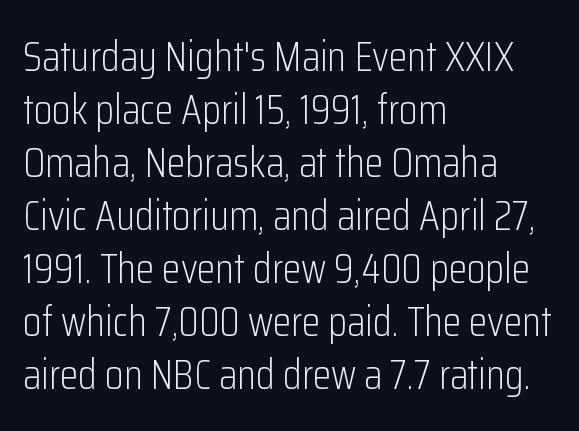
The typesetting does not lean heavy: it is not bold. These lines sit exactly where default settings would place them. Each letter keeps its own natural width here, so spacing adapts to shape. Compared with typical body copy, the letter spacing here is the same. Characters remain perfectly vertical along every line. Nothing sits at the stroke ends, so this counts as sans-serif.
